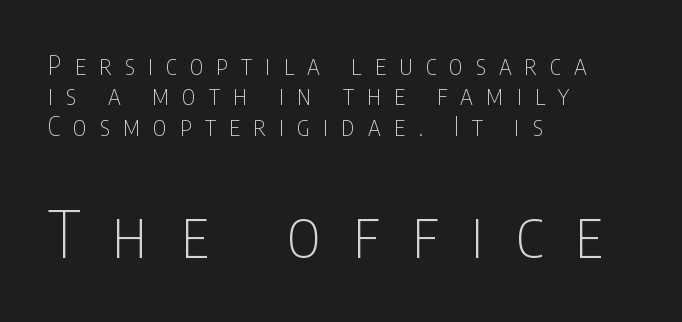
Clear beneath every line of the passage. Character size in the trailing block exceeds that of the leading block. A typesetter would call this proportional, since set widths differ per character. Teacher's note: observe the even left margin — that is flush-left alignment.
